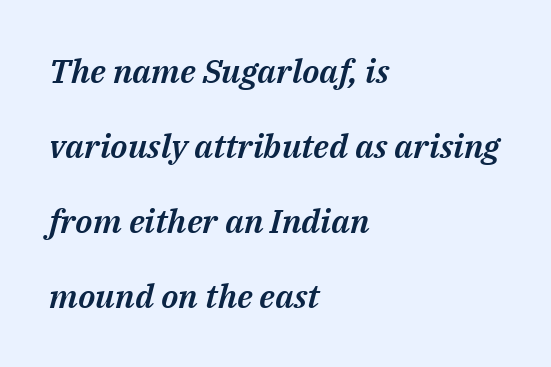
Q: Is the text italic (slanted)? A: Yes, it leans right by about 14 degrees.
Q: Is the text underlined? A: No.
Q: How is the paragraph aligned? A: Left-aligned.
Q: Is the spacing between letters normal or unusually wide? A: Normal.
Q: Is the spacing between lines tight, normal or loose? A: Loose.
Q: Width (condensed, normal, or wide)? A: Normal.
Q: Stroke contrast? A: Medium.
Q: x-height? A: Medium.
Q: Monospaced? A: No.
